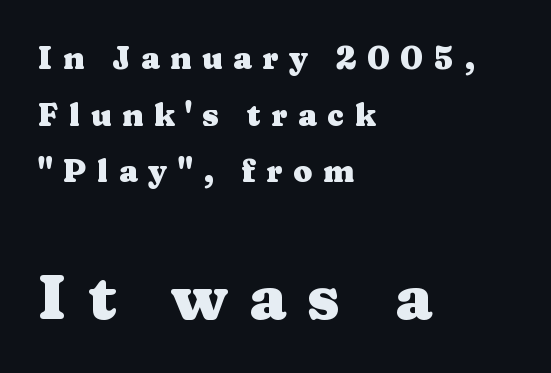
{"serif": "yes", "italic": "no", "bold": "yes", "weight": "heavy", "width": "wide", "stroke_contrast": "medium", "x_height": "medium", "monospaced": "no", "underline": "no", "align": "left", "line_spacing_ratio": 1.83, "letter_spacing": "wide", "letter_spacing_em": 0.34, "larger_block": "second", "size_ratio": 2.0, "glyph_px": 62}
